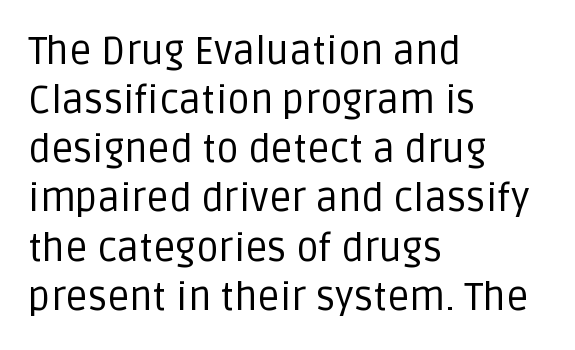
Q: Is the text bold? A: No.
Q: Is the text italic (slanted)? A: No, it is upright.
Q: Is the typeface a serif or a sans-serif typeface? A: Sans-serif.
Q: Is the text underlined? A: No.
Q: How is the paragraph aligned? A: Left-aligned.
Q: Is the spacing between letters normal or unusually wide? A: Normal.
Q: Is the spacing between lines tight, normal or loose? A: Normal.
Q: Width (condensed, normal, or wide)? A: Normal.
Q: Stroke contrast? A: Low.
Q: x-height? A: Large.
Q: Monospaced? A: No.
